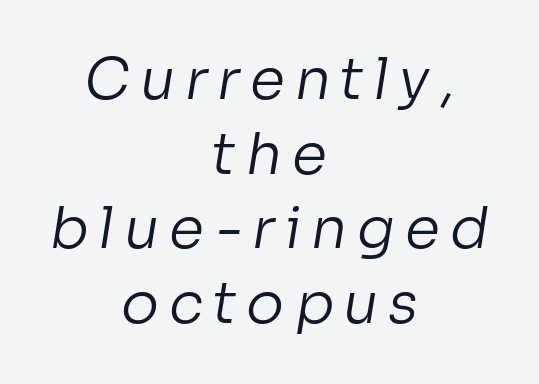
{"serif": "no", "bold": "no", "weight": "regular", "width": "normal", "stroke_contrast": "low", "x_height": "medium", "monospaced": "no", "underline": "no", "align": "center", "line_spacing": "normal", "line_spacing_ratio": 1.31, "glyph_px": 57}
